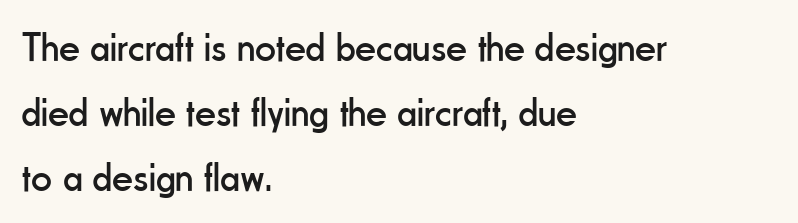
{"serif": "no", "italic": "no", "bold": "no", "weight": "regular", "width": "condensed", "stroke_contrast": "low", "x_height": "small", "monospaced": "no", "underline": "no", "align": "left", "line_spacing": "normal", "line_spacing_ratio": 1.58, "letter_spacing": "normal", "letter_spacing_em": 0.0, "glyph_px": 41}
